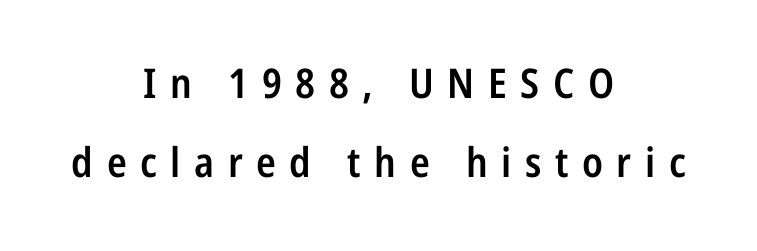
{"serif": "no", "italic": "no", "bold": "semi", "weight": "semibold", "width": "condensed", "stroke_contrast": "low", "x_height": "medium", "monospaced": "no", "underline": "no", "align": "center", "line_spacing": "loose", "line_spacing_ratio": 1.93, "letter_spacing": "wide", "letter_spacing_em": 0.33, "glyph_px": 41}
